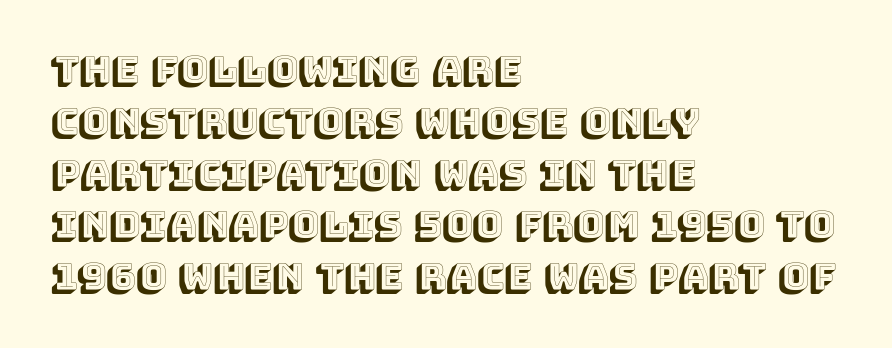
Vertical spacing — default. The setting favours the left margin, as ordinary paragraphs usually do. Style check: upright. Has an underline been added? It has not. Looks like regular typesetting: each glyph gets only the width it needs. The letters sit at their default tracking, neither squeezed nor spread.
